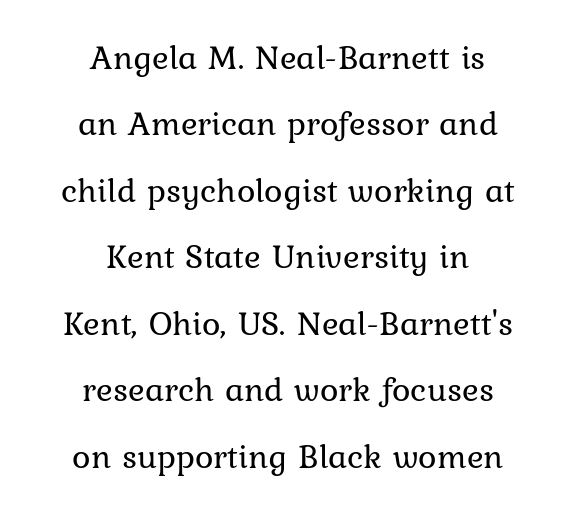
Note the varied advance widths — an 'i' is clearly narrower than an 'm'. This rendering leaves character spacing at its baseline value. Posture: straight, roman, zero tilt. Every row of glyphs is offset so its center matches the block's center. The space beneath each line is pristine and unruled. These lines stand farther apart than default settings would place them.
